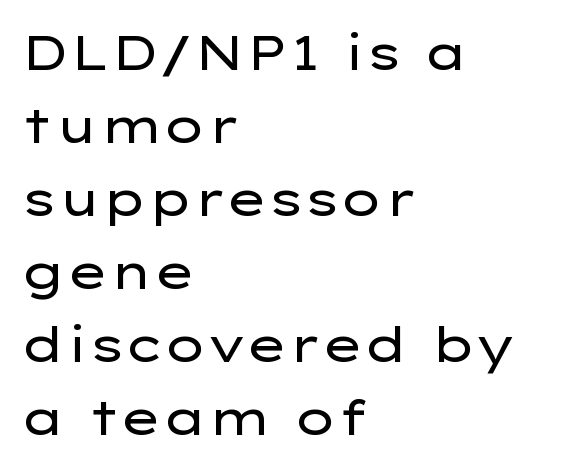
The image shows 49 px regular-weight, wide sans-serif type, upright; set left-aligned, normal line spacing (1.49x), normal letter spacing, not underlined; low stroke contrast and a medium x-height.
